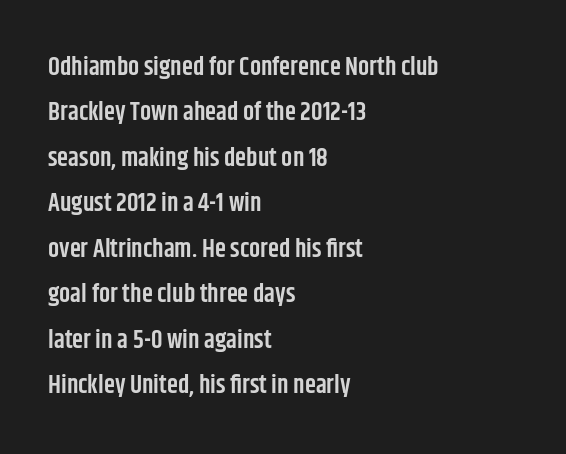
The font's upright variant was chosen for this text. Compared with typical body copy, the letter spacing here is the same. The text block is weighted toward the left margin, trailing off unevenly rightward. Any mark beneath the type? The region is blank. A semibold gives these letters moderate extra thickness, short of bold.
